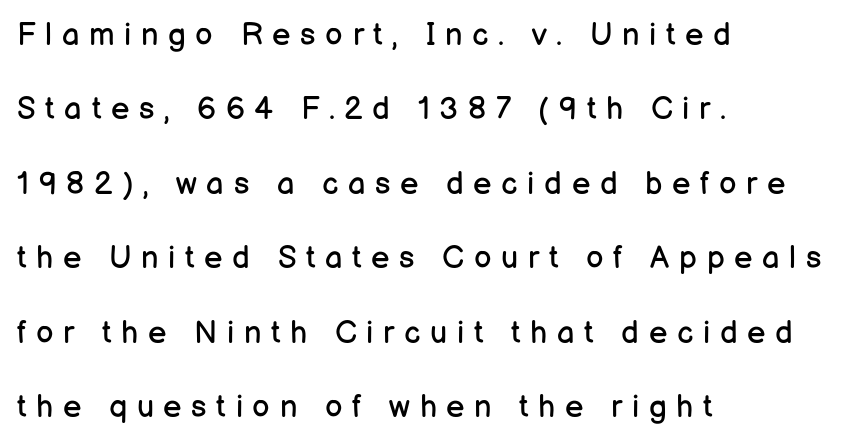
Q: Is the text bold? A: No.
Q: Is the text italic (slanted)? A: No, it is upright.
Q: Is the typeface a serif or a sans-serif typeface? A: Sans-serif.
Q: Is the text underlined? A: No.
Q: How is the paragraph aligned? A: Left-aligned.
Q: Is the spacing between letters normal or unusually wide? A: Unusually wide.
Q: Is the spacing between lines tight, normal or loose? A: Loose.
Q: Width (condensed, normal, or wide)? A: Normal.
Q: Stroke contrast? A: Low.
Q: x-height? A: Medium.
Q: Monospaced? A: No.
